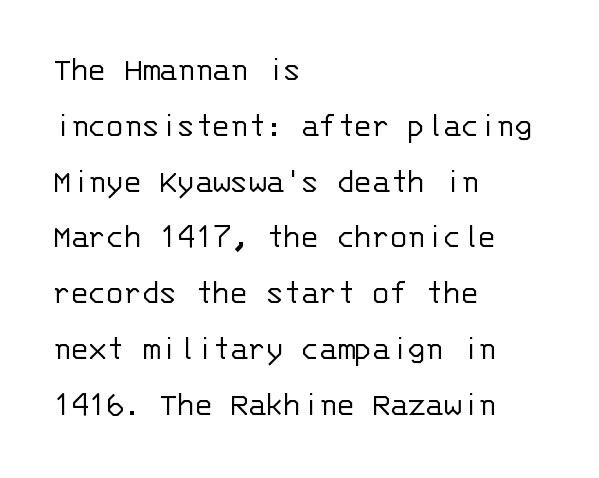
Q: Is the text bold? A: No.
Q: Is the text italic (slanted)? A: No, it is upright.
Q: Is the typeface a serif or a sans-serif typeface? A: Sans-serif.
Q: Is the text underlined? A: No.
Q: How is the paragraph aligned? A: Left-aligned.
Q: Is the spacing between letters normal or unusually wide? A: Normal.
Q: Is the spacing between lines tight, normal or loose? A: Normal.
Q: Width (condensed, normal, or wide)? A: Normal.
Q: Stroke contrast? A: Low.
Q: x-height? A: Large.
Q: Monospaced? A: Yes.
